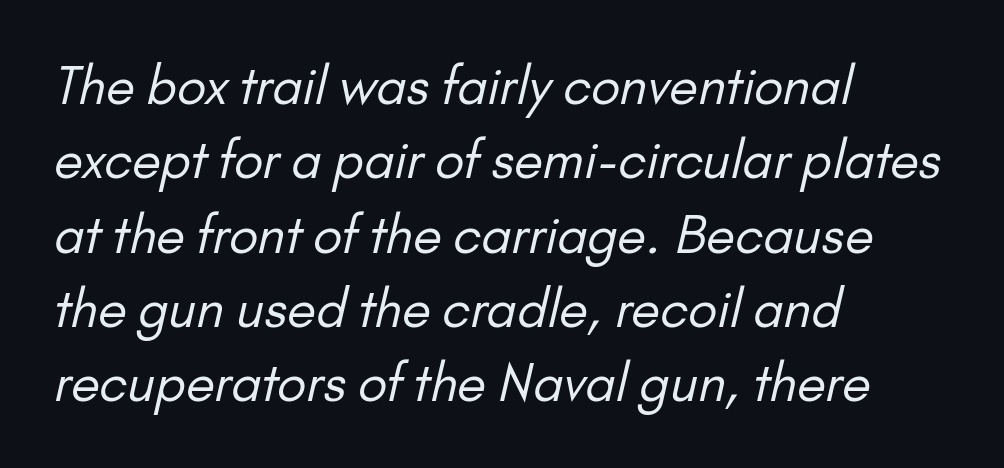
Heaviness? Minimal to ordinary, like unemphasized prose. Horizontally, the lines are justified to the leading edge only. The gaps between neighbouring characters are ordinary and unremarkable. The letters advance in unequal steps, a hallmark of proportional type.
